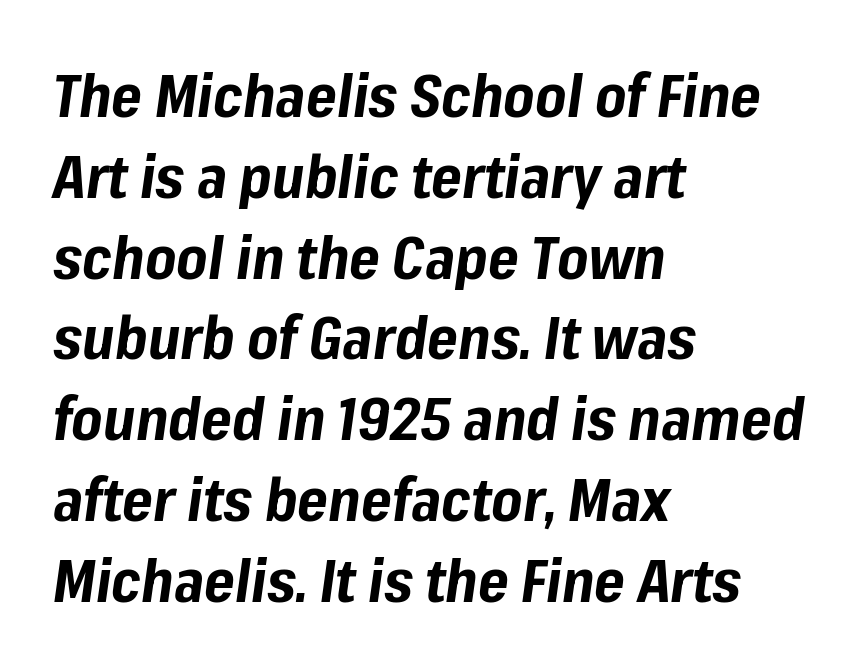
The image shows 59 px bold type, italic (leaning right); set left-aligned, normal line spacing (1.37x), normal letter spacing, not underlined; low stroke contrast and a medium x-height.
